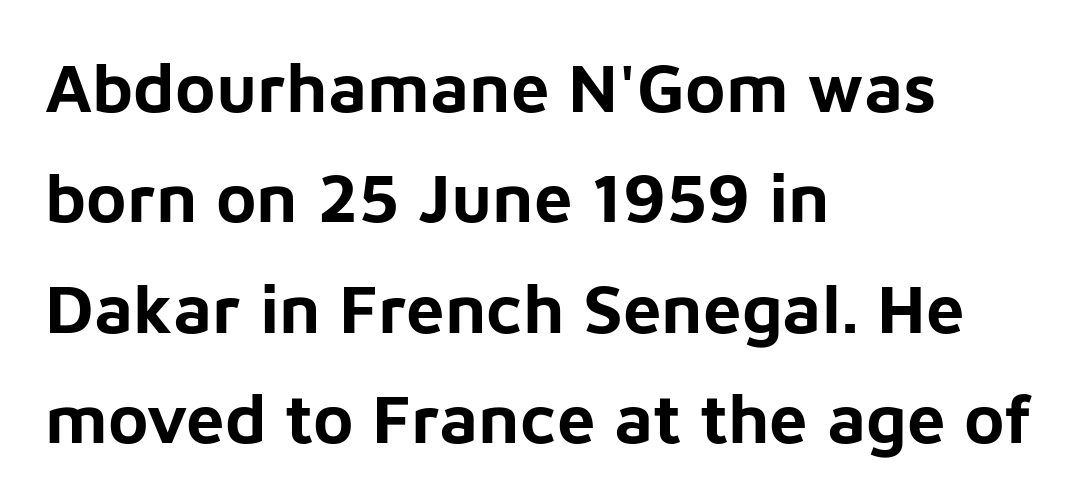
Q: Is the text bold? A: Yes.
Q: Is the text italic (slanted)? A: No, it is upright.
Q: Is the typeface a serif or a sans-serif typeface? A: Sans-serif.
Q: Is the text underlined? A: No.
Q: How is the paragraph aligned? A: Left-aligned.
Q: Is the spacing between letters normal or unusually wide? A: Normal.
Q: Is the spacing between lines tight, normal or loose? A: Normal.
Q: Width (condensed, normal, or wide)? A: Normal.
Q: Stroke contrast? A: Low.
Q: x-height? A: Medium.
Q: Monospaced? A: No.
